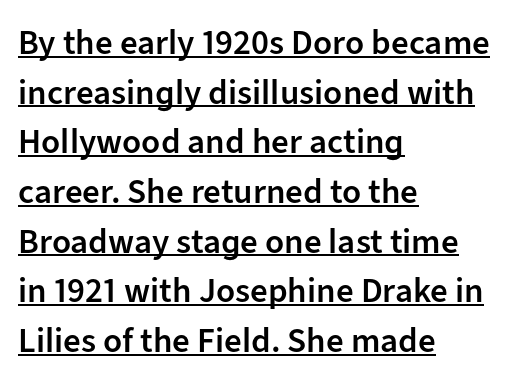
Q: Is the text bold? A: Semi-bold.
Q: Is the text italic (slanted)? A: No, it is upright.
Q: Is the typeface a serif or a sans-serif typeface? A: Sans-serif.
Q: Is the text underlined? A: Yes.
Q: How is the paragraph aligned? A: Left-aligned.
Q: Is the spacing between letters normal or unusually wide? A: Normal.
Q: Is the spacing between lines tight, normal or loose? A: Normal.
Q: Width (condensed, normal, or wide)? A: Normal.
Q: Stroke contrast? A: Low.
Q: x-height? A: Medium.
Q: Monospaced? A: No.
